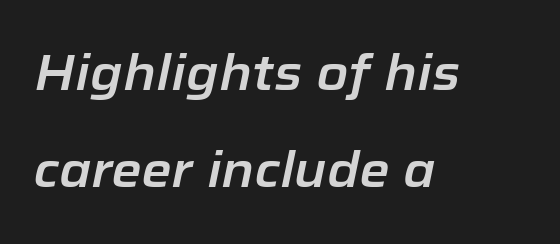
Q: Is the text italic (slanted)? A: Yes, it leans right by about 12 degrees.
Q: Is the text underlined? A: No.
Q: How is the paragraph aligned? A: Left-aligned.
Q: Is the spacing between letters normal or unusually wide? A: Normal.
Q: Is the spacing between lines tight, normal or loose? A: Loose.
Q: Width (condensed, normal, or wide)? A: Normal.
Q: Stroke contrast? A: Low.
Q: x-height? A: Medium.
Q: Monospaced? A: No.
